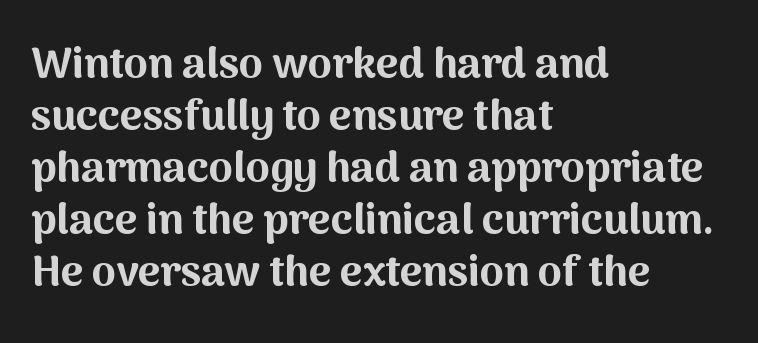
{"serif": "no", "italic": "no", "bold": "yes", "weight": "bold", "width": "normal", "stroke_contrast": "medium", "x_height": "medium", "monospaced": "no", "underline": "no", "align": "left", "line_spacing_ratio": 1.21, "letter_spacing": "normal", "letter_spacing_em": 0.0, "glyph_px": 43}
